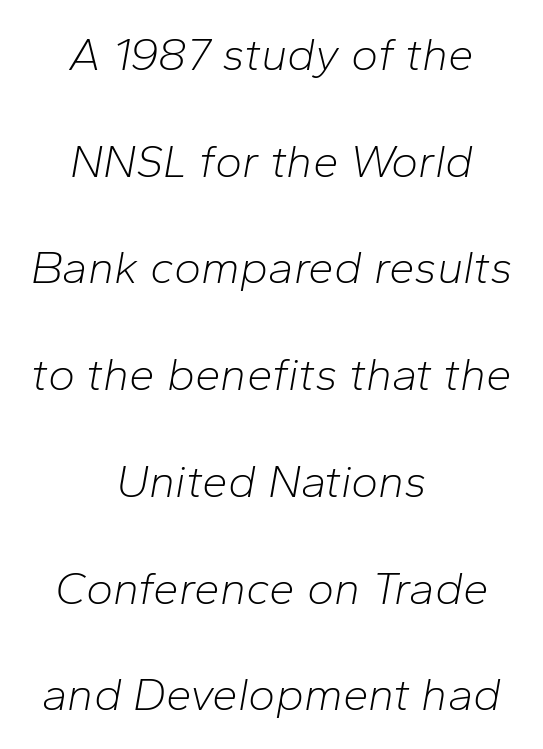
Q: Is the text bold? A: No.
Q: Is the text italic (slanted)? A: Yes, it leans right by about 10 degrees.
Q: Is the text underlined? A: No.
Q: How is the paragraph aligned? A: Centered.
Q: Is the spacing between letters normal or unusually wide? A: Normal.
Q: Is the spacing between lines tight, normal or loose? A: Loose.
Q: Width (condensed, normal, or wide)? A: Normal.
Q: Stroke contrast? A: Low.
Q: x-height? A: Medium.
Q: Monospaced? A: No.
